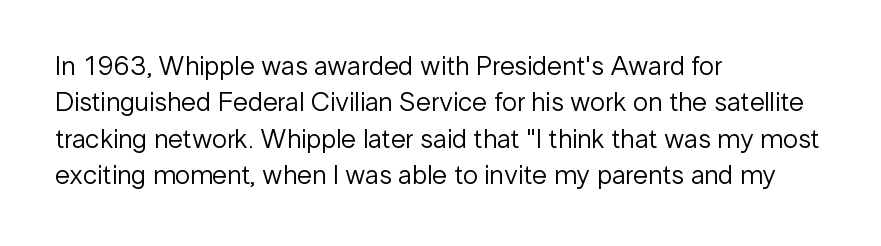
Q: Is the text bold? A: No.
Q: Is the text italic (slanted)? A: No, it is upright.
Q: Is the text underlined? A: No.
Q: How is the paragraph aligned? A: Left-aligned.
Q: Is the spacing between letters normal or unusually wide? A: Normal.
Q: Is the spacing between lines tight, normal or loose? A: Normal.
